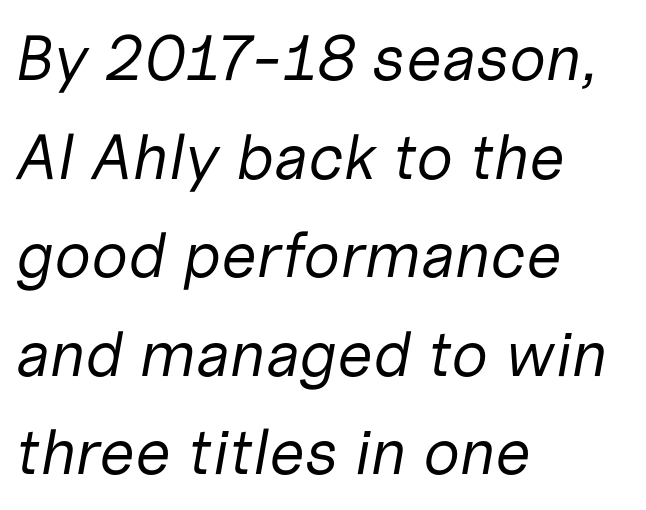
{"italic": "yes", "lean": "right", "slant_degrees": 10, "bold": "no", "weight": "regular", "width": "normal", "stroke_contrast": "low", "x_height": "medium", "monospaced": "no", "underline": "no", "align": "left", "line_spacing": "normal", "line_spacing_ratio": 1.54, "letter_spacing": "normal", "letter_spacing_em": 0.0, "glyph_px": 64}
